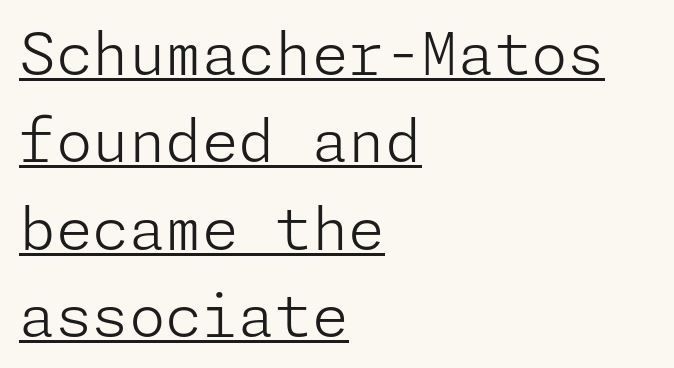
Visually the block forms a straight wall on the left and a jagged coastline on the right. Examine the stroke ends and you'll find no serifs. This sample carries an underscore along the baseline area. Stroke mass is kept to a normal reading level or below. What stands out about the letter spacing? Nothing — it is the standard amount.
